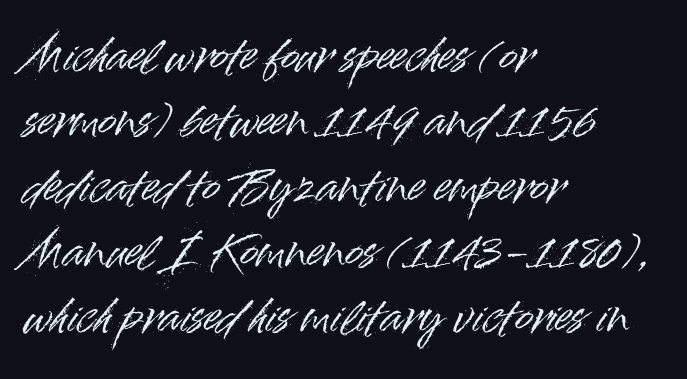
{"serif": "no", "width": "normal", "stroke_contrast": "high", "x_height": "small", "monospaced": "no", "underline": "no", "align": "left", "line_spacing": "normal", "line_spacing_ratio": 1.52, "letter_spacing": "normal", "letter_spacing_em": 0.0, "glyph_px": 43}
